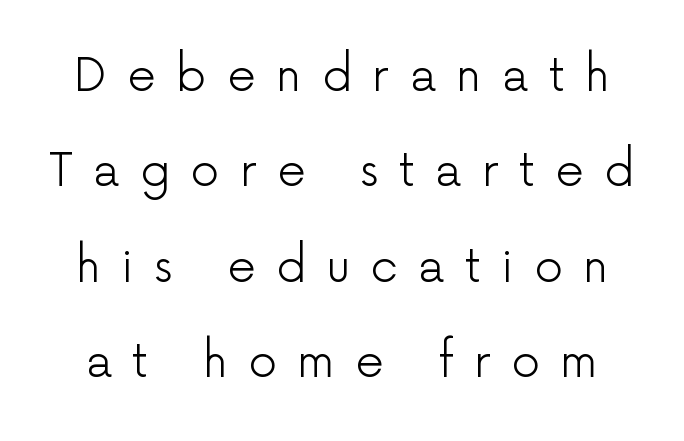
{"serif": "no", "italic": "no", "bold": "no", "weight": "light", "width": "normal", "stroke_contrast": "low", "x_height": "medium", "monospaced": "no", "underline": "no", "line_spacing": "loose", "line_spacing_ratio": 2.12, "letter_spacing": "wide", "letter_spacing_em": 0.45, "glyph_px": 45}
